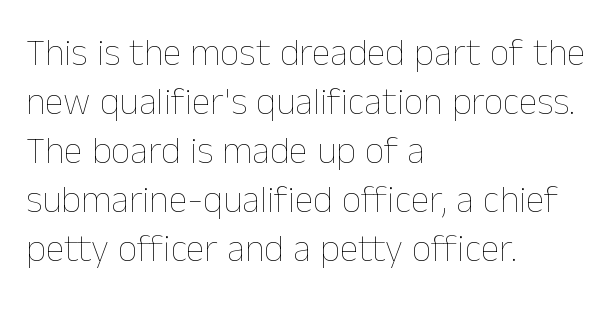
The image shows 38 px thin type, upright; set left-aligned, normal line spacing (1.29x), normal letter spacing, not underlined; low stroke contrast and a medium x-height.
